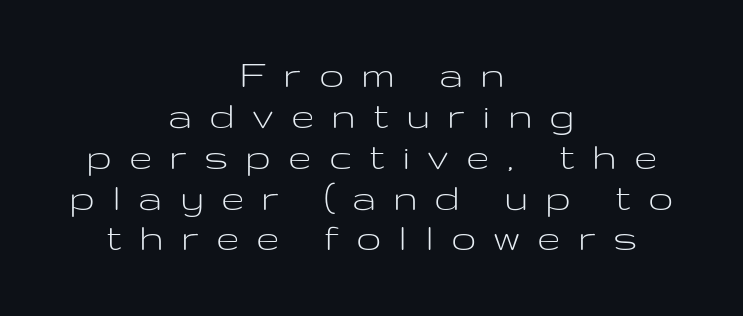
Varying glyph widths throughout — classic text-font behaviour. These lines were composed using upright roman letters. Heaviness? Minimal to ordinary, like unemphasized prose. Only glyphs here, with clear space below each row. There is plenty of visible air inserted between adjacent glyphs.
